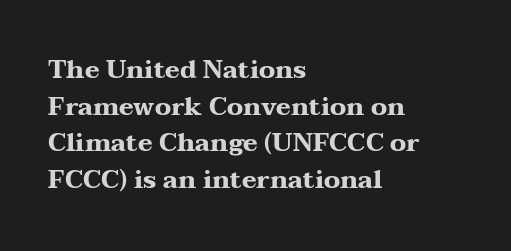
{"italic": "no", "bold": "yes", "underline": "no", "align": "left", "line_spacing": "normal", "line_spacing_ratio": 1.47, "letter_spacing": "normal", "letter_spacing_em": 0.0, "glyph_px": 25}
